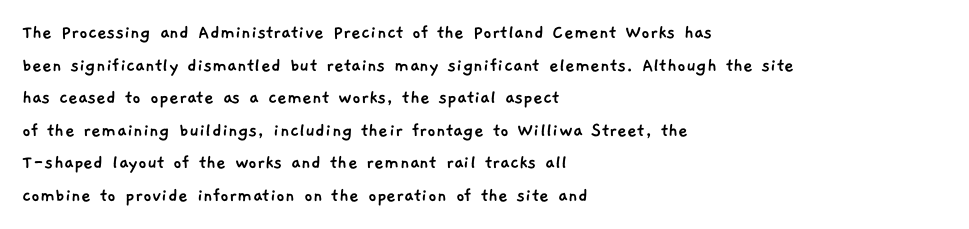
Q: Is the text underlined? A: No.
Q: How is the paragraph aligned? A: Left-aligned.
Q: Is the spacing between letters normal or unusually wide? A: Normal.
Q: Is the spacing between lines tight, normal or loose? A: Normal.
